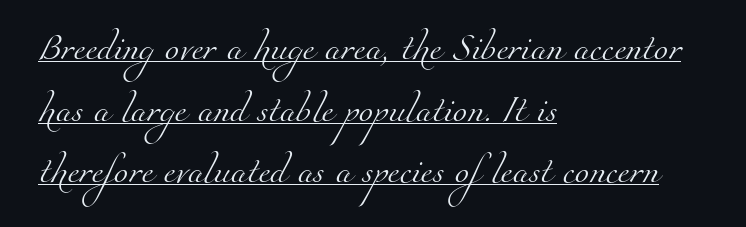
The letters sit at their default tracking, neither squeezed nor spread. This block would shrink considerably if given ordinary leading; it's expanded now. These glyphs show unthickened strokes, regular width or finer. The ragged edge is on the right, which tells us the setting is flush left. Descenders here cross a horizontal rule under the line.
